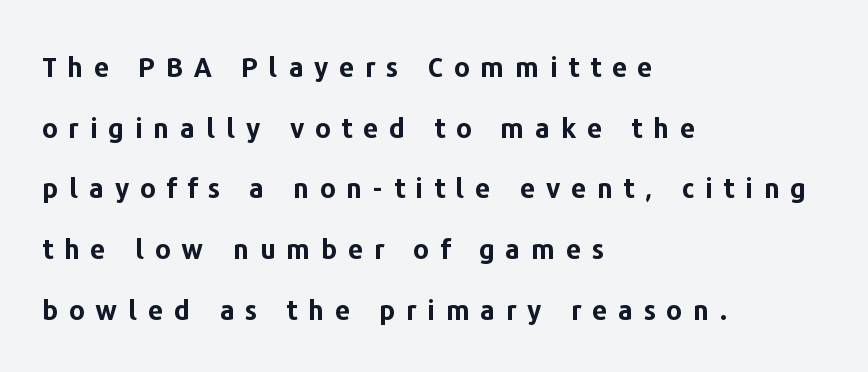
{"italic": "no", "bold": "yes", "underline": "no", "align": "left", "line_spacing": "loose", "line_spacing_ratio": 2.25, "letter_spacing": "wide", "letter_spacing_em": 0.4, "glyph_px": 27}
